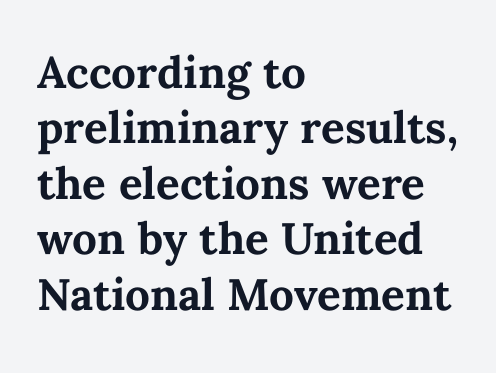
Spacing verdict: proportional, widths tailored to each character. Which margin do the lines hug? The left one — the right edge is uneven. Words appear dense and cohesive because spacing is normal. The leading is moderate, giving the passage an even texture.
